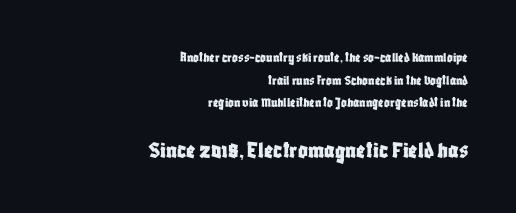
Q: Is the text italic (slanted)? A: No, it is upright.
Q: Is the text underlined? A: No.
Q: How is the paragraph aligned? A: Right-aligned.
Q: Is the spacing between letters normal or unusually wide? A: Normal.
Q: Is the spacing between lines tight, normal or loose? A: Normal.
Q: Which block of text is set in a larger size, the first (top) or the second (bottom)? A: The second (bottom) one.
